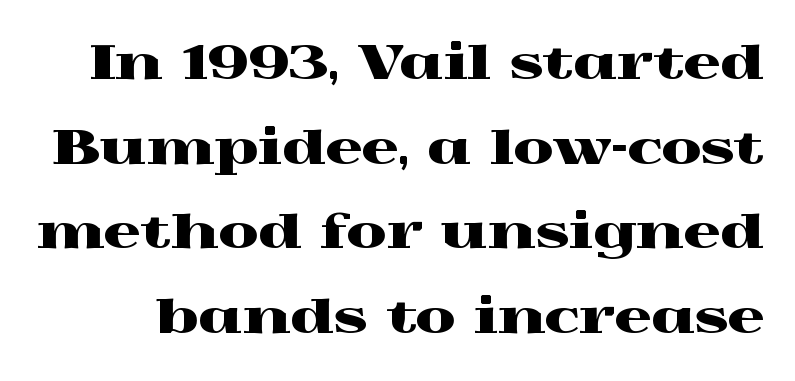
{"serif": "yes", "italic": "no", "width": "wide", "x_height": "medium", "monospaced": "no", "underline": "no", "line_spacing_ratio": 1.84, "letter_spacing": "normal", "letter_spacing_em": 0.0, "glyph_px": 46}
